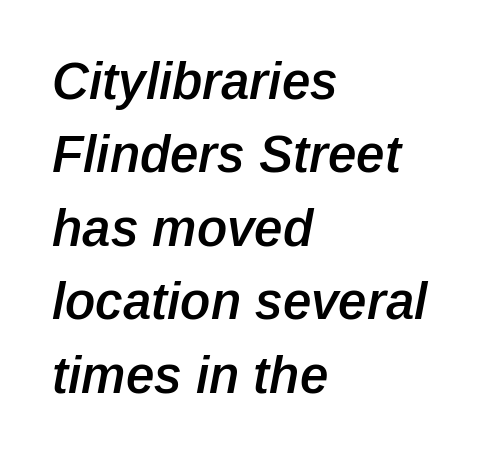
Q: Is the text bold? A: Semi-bold.
Q: Is the text italic (slanted)? A: Yes, it leans right by about 12 degrees.
Q: Is the text underlined? A: No.
Q: How is the paragraph aligned? A: Left-aligned.
Q: Is the spacing between letters normal or unusually wide? A: Normal.
Q: Is the spacing between lines tight, normal or loose? A: Normal.
Q: Width (condensed, normal, or wide)? A: Normal.
Q: Stroke contrast? A: Low.
Q: x-height? A: Medium.
Q: Monospaced? A: No.
